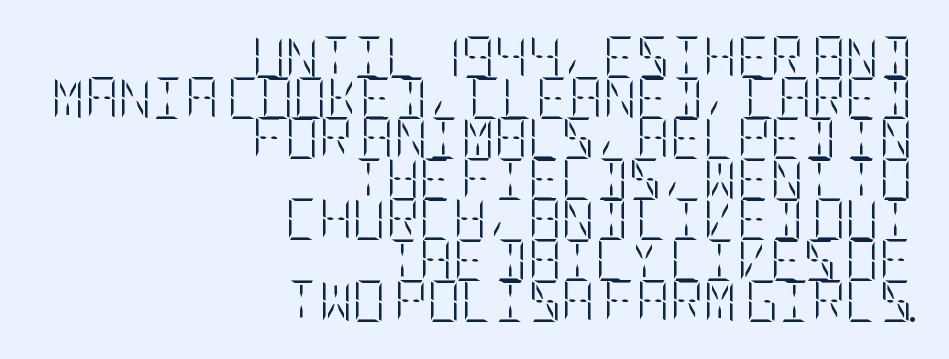
{"italic": "no", "bold": "no", "weight": "light", "width": "condensed", "stroke_contrast": "low", "x_height": "large", "underline": "no", "align": "right", "line_spacing": "tight", "line_spacing_ratio": 0.99, "letter_spacing": "normal", "letter_spacing_em": 0.0, "glyph_px": 41}
